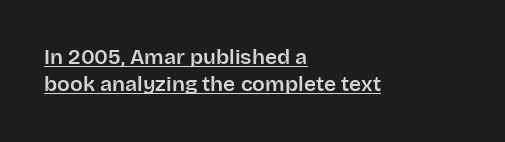
Q: Is the text italic (slanted)? A: No, it is upright.
Q: Is the text underlined? A: Yes.
Q: How is the paragraph aligned? A: Left-aligned.
Q: Is the spacing between letters normal or unusually wide? A: Normal.
Q: Is the spacing between lines tight, normal or loose? A: Normal.
